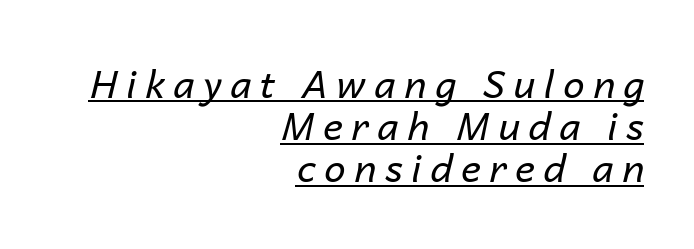
{"italic": "yes", "lean": "right", "slant_degrees": 14, "bold": "no", "weight": "regular", "width": "normal", "stroke_contrast": "low", "x_height": "medium", "monospaced": "no", "underline": "yes", "align": "right", "line_spacing": "tight", "line_spacing_ratio": 1.11, "letter_spacing": "wide", "letter_spacing_em": 0.23, "glyph_px": 38}
